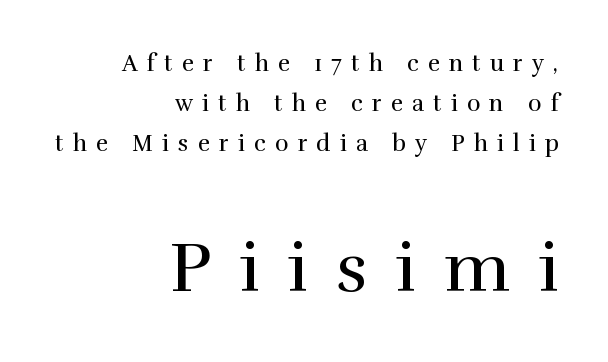
Every stem runs plumb, perpendicular to the baseline. The specimen omits any rule beneath the text block's lines. Note the varied advance widths — an 'i' is clearly narrower than an 'm'. Summary of weight: not heavy and not bold.
